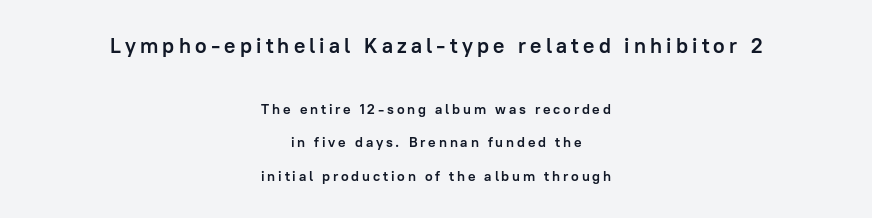
These lines have a slow, spaced-out rhythm from letter to letter. Size hierarchy here favors the leading block over the trailing one. Each new line begins a long way beneath the previous one. Is the block centered? Yes — each line is placed symmetrically about the middle.
